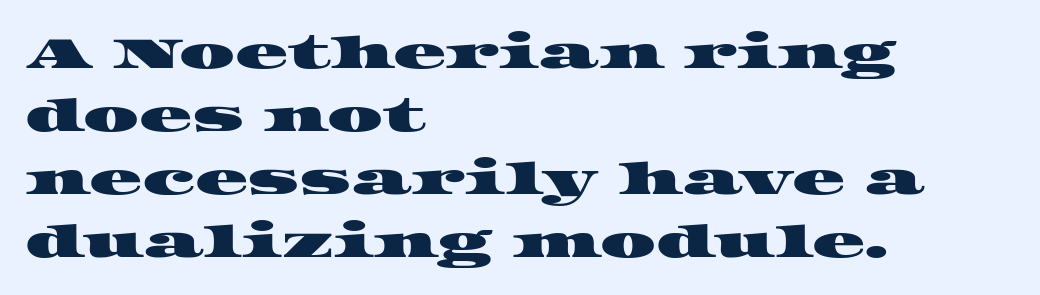
The image shows 44 px wide serif type; set left-aligned, normal line spacing (1.43x), normal letter spacing, not underlined; high stroke contrast and a large x-height.
